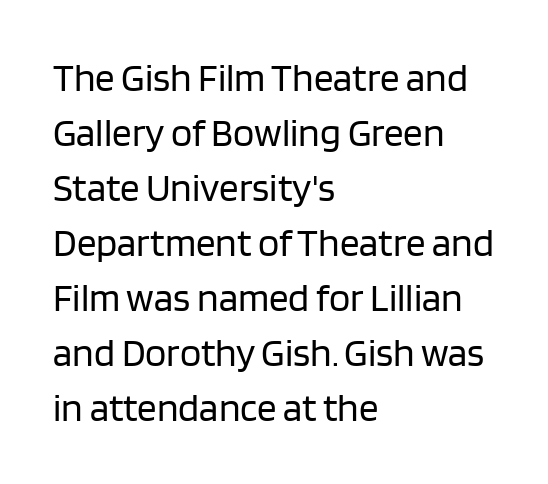
A typesetter would call this leading conventional body-copy spacing. Is the letter spacing exaggerated? No — it looks like the ordinary default. A typesetter would call this proportional, since set widths differ per character. The strokes are not fattened; the text isn't bold. No word sits above an underline.
